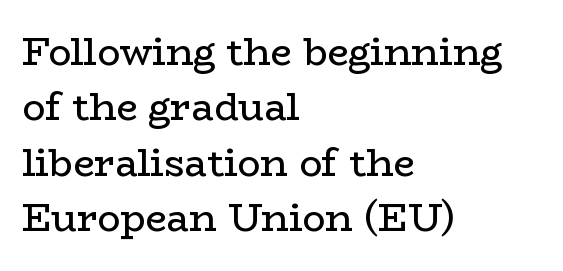
Q: Is the text bold? A: No.
Q: Is the text italic (slanted)? A: No, it is upright.
Q: Is the typeface a serif or a sans-serif typeface? A: Serif.
Q: Is the text underlined? A: No.
Q: How is the paragraph aligned? A: Left-aligned.
Q: Is the spacing between letters normal or unusually wide? A: Normal.
Q: Is the spacing between lines tight, normal or loose? A: Normal.
Q: Width (condensed, normal, or wide)? A: Wide.
Q: Stroke contrast? A: Low.
Q: x-height? A: Medium.
Q: Monospaced? A: No.
